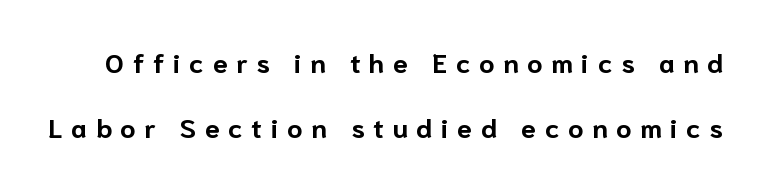
Leading is clearly above the norm, producing a sparse column. Weight: bold. Plain, unruled lines of type. Compared with typical body copy, the letter spacing here is much looser. Every stem runs plumb, perpendicular to the baseline.
